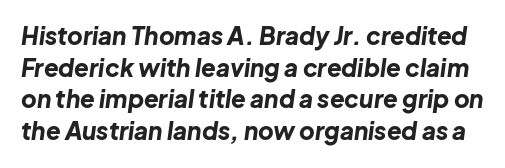
The image shows 24 px bold type, italic (leaning right); set normal line spacing (1.32x), normal letter spacing, not underlined.
